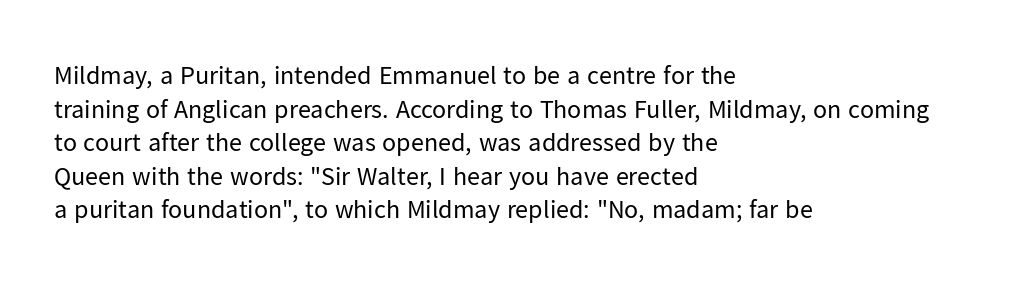
Q: Is the text bold? A: No.
Q: Is the text italic (slanted)? A: No, it is upright.
Q: Is the text underlined? A: No.
Q: How is the paragraph aligned? A: Left-aligned.
Q: Is the spacing between letters normal or unusually wide? A: Normal.
Q: Is the spacing between lines tight, normal or loose? A: Normal.
